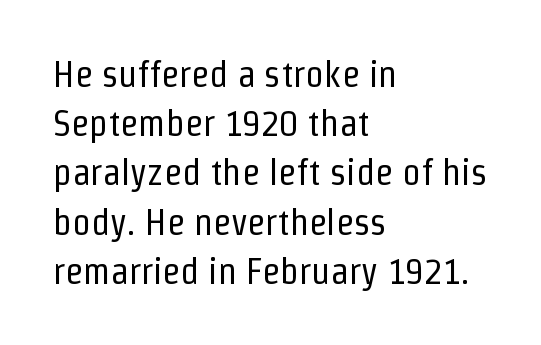
{"serif": "no", "italic": "no", "bold": "no", "weight": "regular", "width": "condensed", "stroke_contrast": "low", "x_height": "medium", "monospaced": "no", "underline": "no", "align": "left", "line_spacing": "normal", "line_spacing_ratio": 1.33, "letter_spacing": "normal", "letter_spacing_em": 0.0, "glyph_px": 37}
